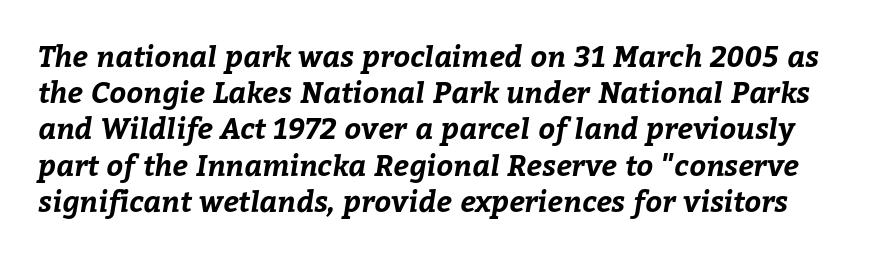
The face used here is rendered with its standard letterfit. Each new line begins a customary step beneath the previous one. Looks like regular typesetting: each glyph gets only the width it needs. Every letter is thick-stroked: bold, no question.
